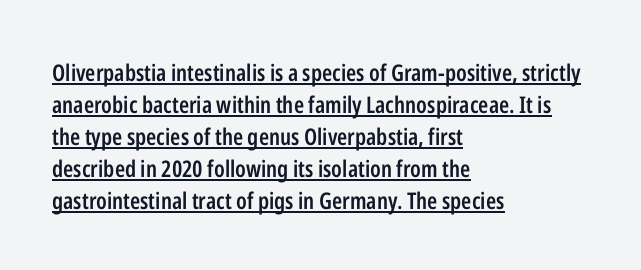
Q: Is the text bold? A: Semi-bold.
Q: Is the text italic (slanted)? A: No, it is upright.
Q: Is the text underlined? A: Yes.
Q: How is the paragraph aligned? A: Left-aligned.
Q: Is the spacing between letters normal or unusually wide? A: Normal.
Q: Is the spacing between lines tight, normal or loose? A: Normal.
